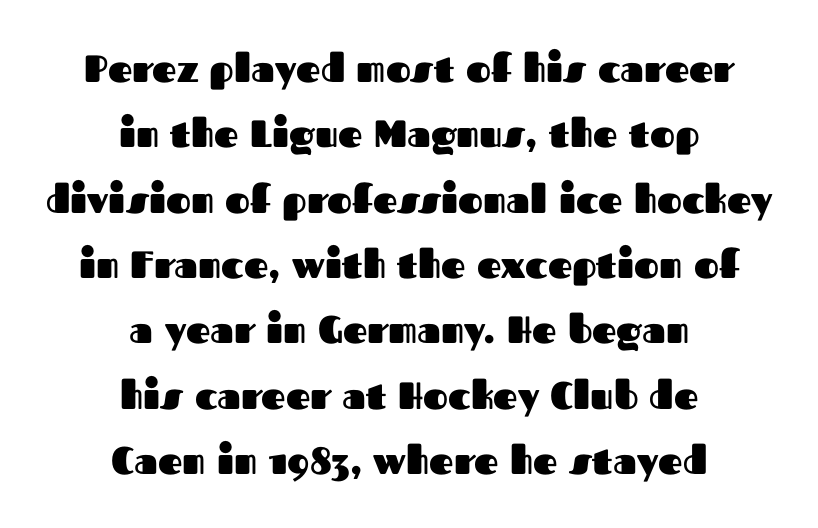
The image shows 38 px heavy sans-serif type, upright; set centered, line spacing 1.72x, normal letter spacing, not underlined; medium stroke contrast and a medium x-height.
